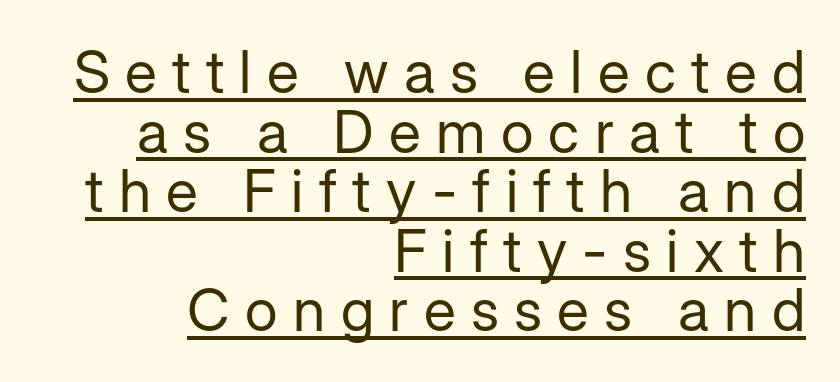
Q: Is the text bold? A: No.
Q: Is the text italic (slanted)? A: No, it is upright.
Q: Is the typeface a serif or a sans-serif typeface? A: Sans-serif.
Q: Is the text underlined? A: Yes.
Q: How is the paragraph aligned? A: Right-aligned.
Q: Is the spacing between letters normal or unusually wide? A: Unusually wide.
Q: Is the spacing between lines tight, normal or loose? A: Tight.
Q: Width (condensed, normal, or wide)? A: Normal.
Q: Stroke contrast? A: Low.
Q: x-height? A: Medium.
Q: Monospaced? A: No.
